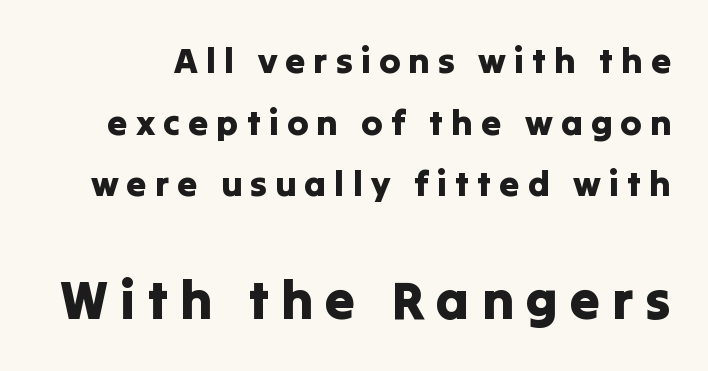
{"serif": "no", "italic": "no", "width": "normal", "stroke_contrast": "low", "x_height": "medium", "monospaced": "no", "underline": "no", "line_spacing_ratio": 1.71, "letter_spacing": "wide", "letter_spacing_em": 0.22, "larger_block": "second", "size_ratio": 1.5, "glyph_px": 54}
